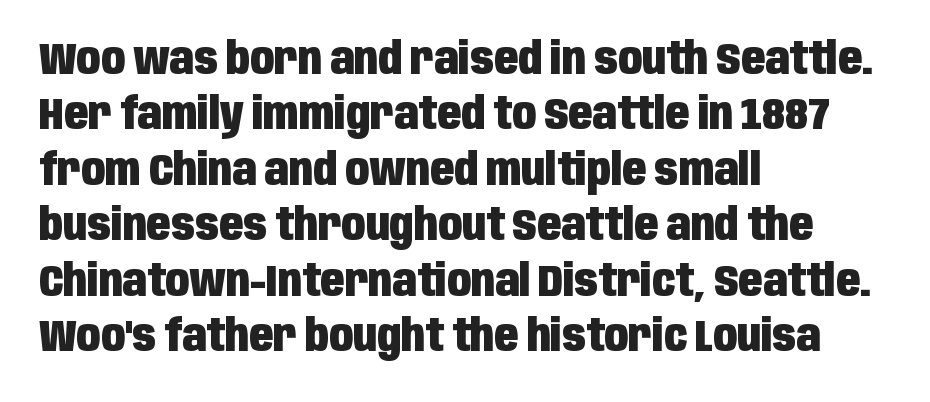
The lines in this sample share a left origin and differ only in where they stop. In terms of leading, this rendering sits right in the middle. The rendering uses natural spacing where letterforms have individual widths. In terms of posture, this sample is upright. Grotesque or geometric, the face here clearly has no serifs.
